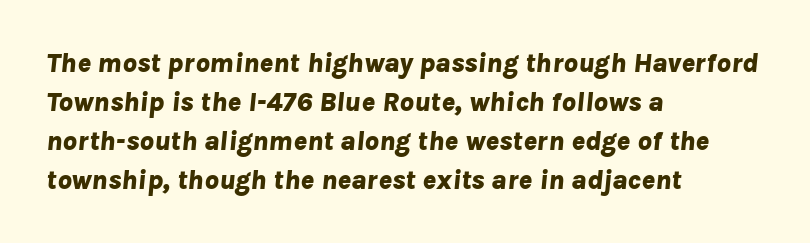
{"italic": "yes", "lean": "right", "slant_degrees": 8, "bold": "yes", "weight": "bold", "width": "normal", "stroke_contrast": "low", "x_height": "medium", "monospaced": "no", "underline": "no", "align": "left", "line_spacing": "normal", "line_spacing_ratio": 1.39, "letter_spacing": "normal", "letter_spacing_em": 0.0, "glyph_px": 28}
